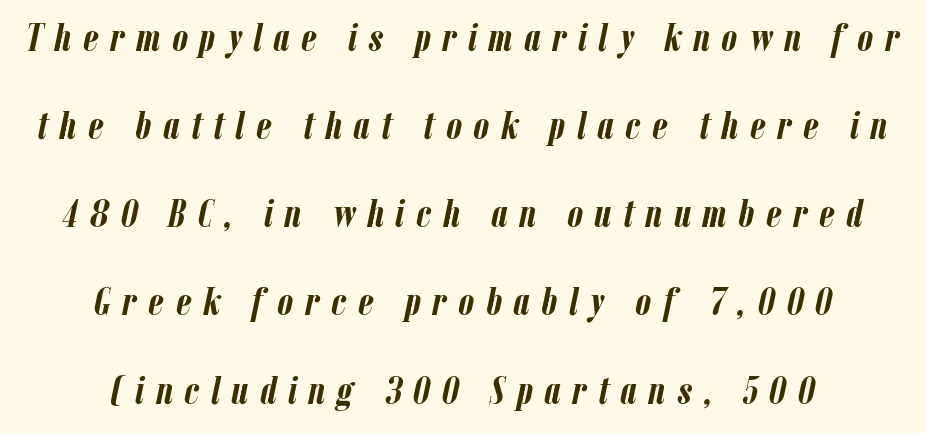
Spacing verdict: proportional, widths tailored to each character. Baseline-to-baseline distance is far greater than the letter height. A typesetter would mark this as italic. What stands out about the letter spacing? Its width — letters are far apart. This rendering features lettering with no underline.
